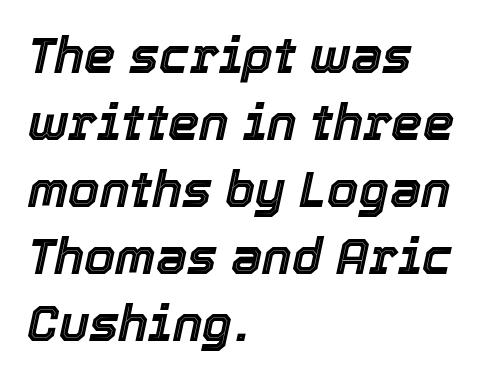
Q: Is the text italic (slanted)? A: Yes, it leans right by about 12 degrees.
Q: Is the text underlined? A: No.
Q: How is the paragraph aligned? A: Left-aligned.
Q: Is the spacing between letters normal or unusually wide? A: Normal.
Q: Is the spacing between lines tight, normal or loose? A: Normal.
Q: Width (condensed, normal, or wide)? A: Normal.
Q: x-height? A: Medium.
Q: Monospaced? A: No.
